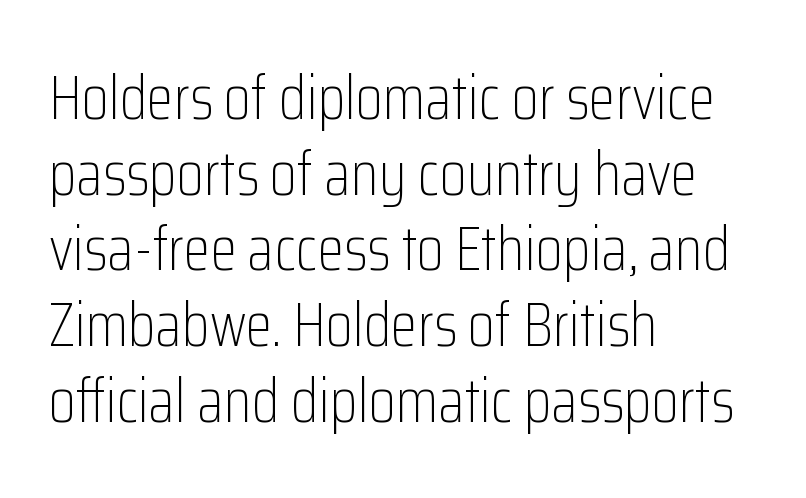
The image shows 61 px light, condensed sans-serif type, upright; set left-aligned, line spacing 1.24x, normal letter spacing, not underlined; low stroke contrast and a medium x-height.
